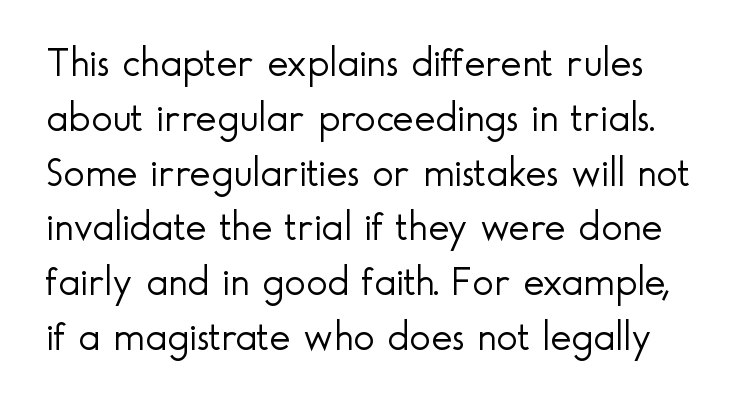
Q: Is the text bold? A: No.
Q: Is the text italic (slanted)? A: No, it is upright.
Q: Is the typeface a serif or a sans-serif typeface? A: Sans-serif.
Q: Is the text underlined? A: No.
Q: Is the spacing between letters normal or unusually wide? A: Normal.
Q: Is the spacing between lines tight, normal or loose? A: Normal.
Q: Width (condensed, normal, or wide)? A: Normal.
Q: x-height? A: Small.
Q: Monospaced? A: No.
